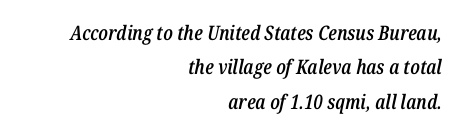
{"italic": "yes", "lean": "right", "slant_degrees": 12, "bold": "semi", "underline": "no", "align": "right", "line_spacing_ratio": 1.72, "letter_spacing": "normal", "letter_spacing_em": 0.0, "glyph_px": 20}
